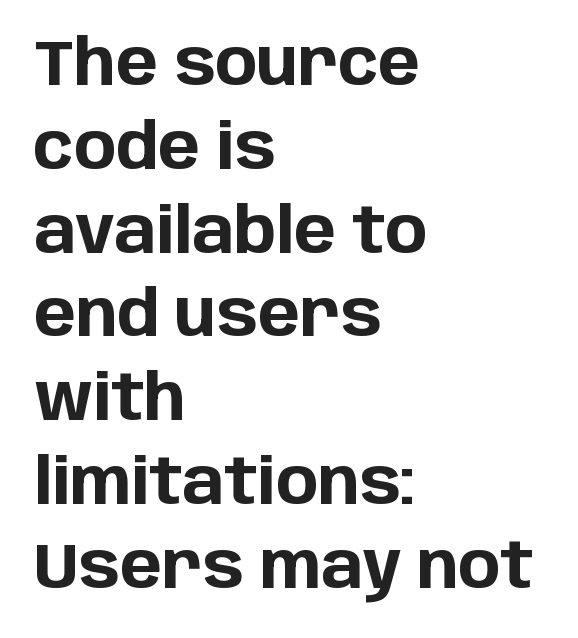
The image shows 63 px bold sans-serif type, upright; set left-aligned, normal line spacing (1.33x), normal letter spacing, not underlined; low stroke contrast and a large x-height.
